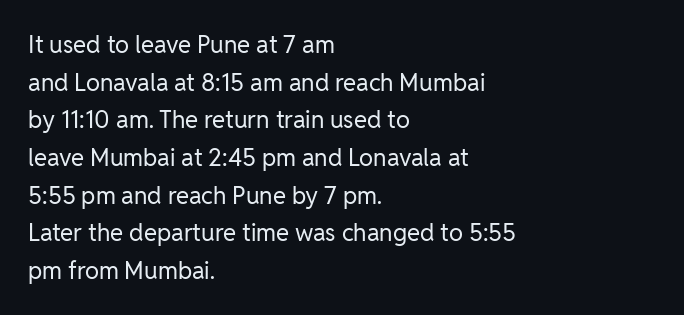
The setting favours the left margin, as ordinary paragraphs usually do. The face looks like a standard text weight, possibly lighter. Each row of text sits above clean, open space. Posture: straight, roman, zero tilt.
